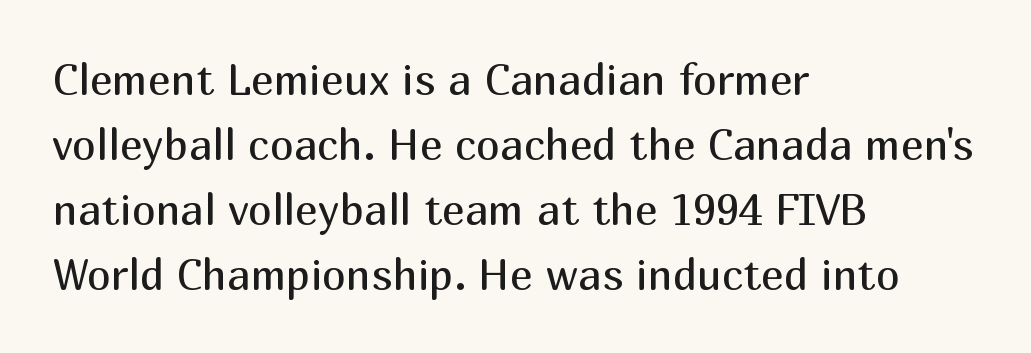
Q: Is the text bold? A: No.
Q: Is the text italic (slanted)? A: No, it is upright.
Q: Is the typeface a serif or a sans-serif typeface? A: Sans-serif.
Q: Is the text underlined? A: No.
Q: How is the paragraph aligned? A: Left-aligned.
Q: Is the spacing between letters normal or unusually wide? A: Normal.
Q: Is the spacing between lines tight, normal or loose? A: Normal.
Q: Width (condensed, normal, or wide)? A: Normal.
Q: Stroke contrast? A: Medium.
Q: x-height? A: Medium.
Q: Monospaced? A: No.
